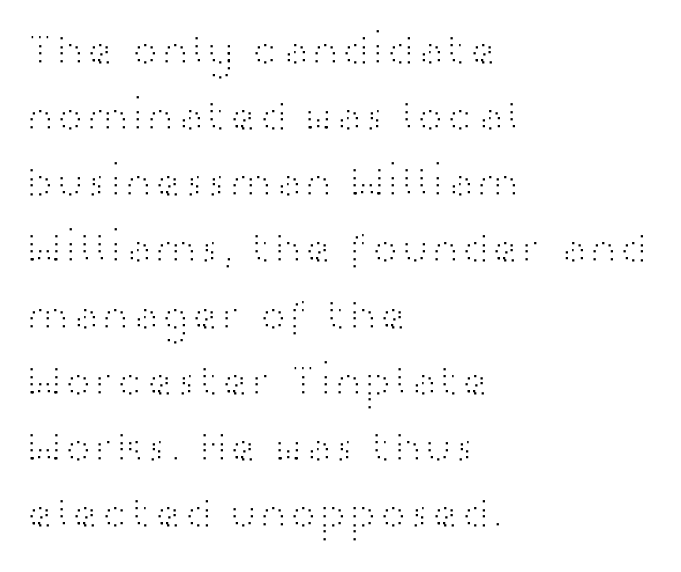
The image shows 45 px light, wide sans-serif type, upright; set left-aligned, normal line spacing (1.47x), normal letter spacing, not underlined; high stroke contrast and a medium x-height.
